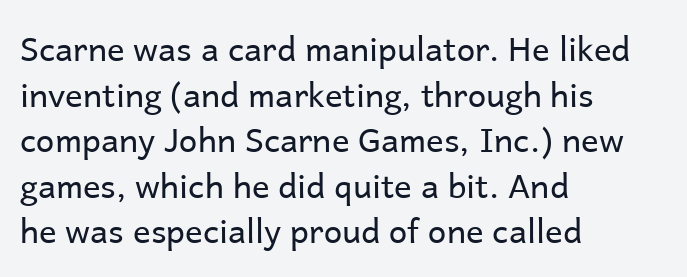
The image shows 33 px regular-weight sans-serif type, upright; set left-aligned, normal line spacing (1.38x), normal letter spacing, not underlined; low stroke contrast and a medium x-height.
